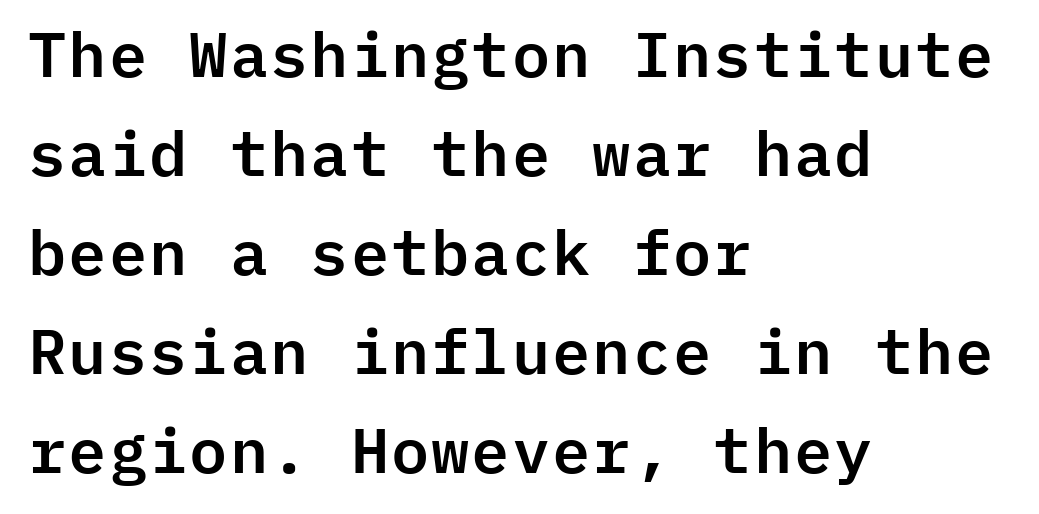
{"serif": "no", "italic": "no", "width": "normal", "stroke_contrast": "low", "x_height": "medium", "monospaced": "yes", "underline": "no", "align": "left", "line_spacing": "normal", "line_spacing_ratio": 1.57, "letter_spacing": "normal", "letter_spacing_em": 0.0, "glyph_px": 63}
